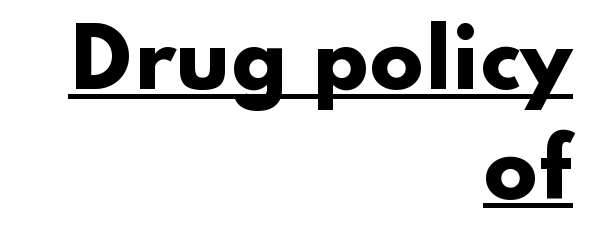
The image shows 80 px heavy, wide sans-serif type, upright; set right-aligned, normal line spacing (1.37x), normal letter spacing, underlined; low stroke contrast and a small x-height.
